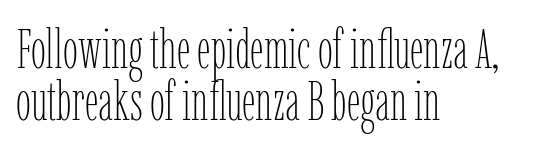
Q: Is the text bold? A: No.
Q: Is the text italic (slanted)? A: No, it is upright.
Q: Is the text underlined? A: No.
Q: How is the paragraph aligned? A: Left-aligned.
Q: Is the spacing between letters normal or unusually wide? A: Normal.
Q: Is the spacing between lines tight, normal or loose? A: Tight.
Q: Width (condensed, normal, or wide)? A: Condensed.
Q: Stroke contrast? A: Low.
Q: x-height? A: Medium.
Q: Monospaced? A: No.
